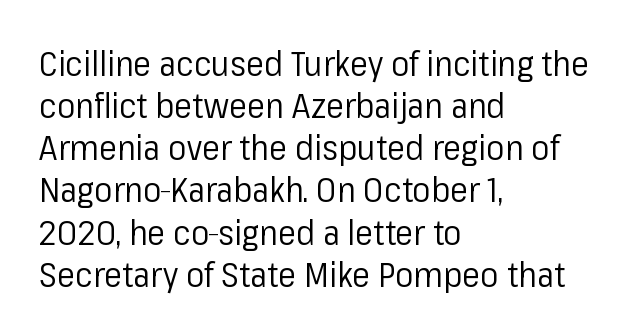
Q: Is the text bold? A: No.
Q: Is the text italic (slanted)? A: No, it is upright.
Q: Is the typeface a serif or a sans-serif typeface? A: Sans-serif.
Q: Is the text underlined? A: No.
Q: How is the paragraph aligned? A: Left-aligned.
Q: Is the spacing between letters normal or unusually wide? A: Normal.
Q: Width (condensed, normal, or wide)? A: Normal.
Q: Stroke contrast? A: Low.
Q: x-height? A: Medium.
Q: Monospaced? A: No.
